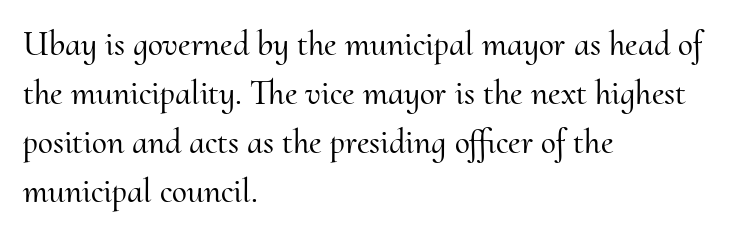
{"serif": "yes", "italic": "no", "width": "normal", "stroke_contrast": "medium", "x_height": "small", "monospaced": "no", "underline": "no", "align": "left", "line_spacing": "normal", "line_spacing_ratio": 1.44, "letter_spacing": "normal", "letter_spacing_em": 0.0, "glyph_px": 34}
